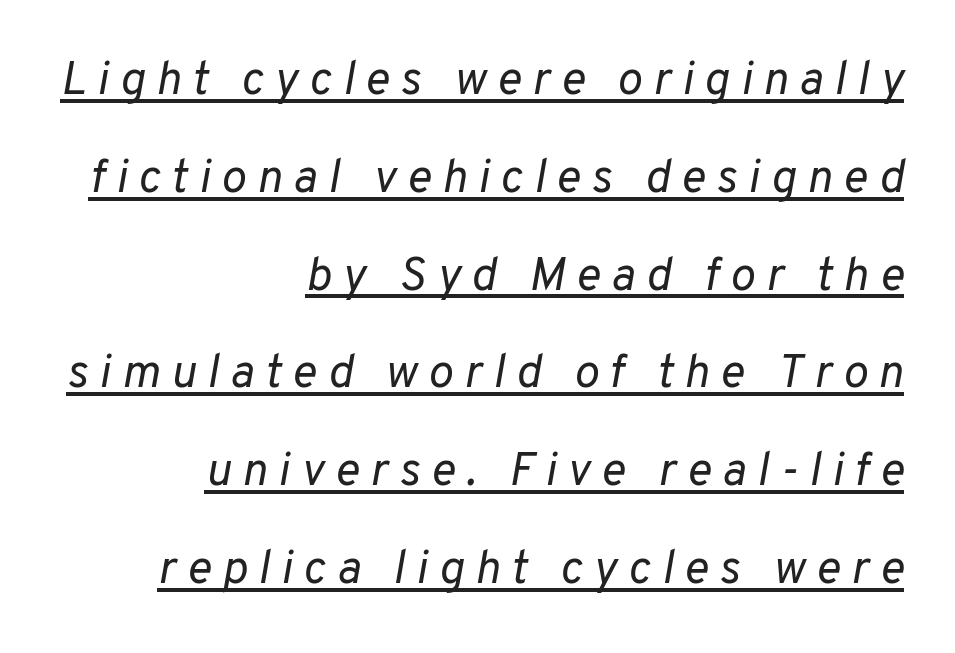
{"italic": "yes", "lean": "right", "slant_degrees": 10, "bold": "no", "weight": "regular", "width": "normal", "stroke_contrast": "low", "x_height": "medium", "monospaced": "no", "underline": "yes", "align": "right", "line_spacing": "loose", "line_spacing_ratio": 2.08, "letter_spacing": "wide", "letter_spacing_em": 0.23, "glyph_px": 47}
